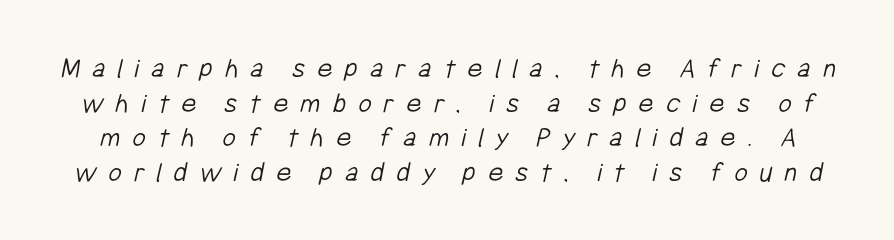
The image shows 29 px light, condensed sans-serif type; set line spacing 1.19x, unusually wide letter spacing (+0.42 em), not underlined; low stroke contrast and a medium x-height.
